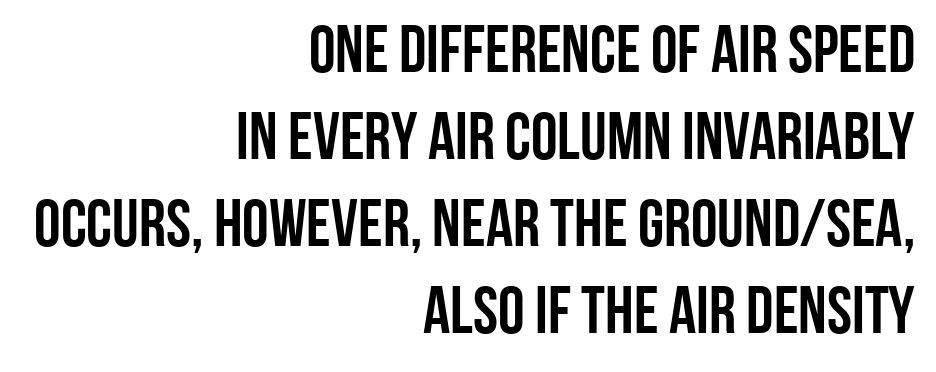
Q: Is the text italic (slanted)? A: No, it is upright.
Q: Is the typeface a serif or a sans-serif typeface? A: Sans-serif.
Q: Is the text underlined? A: No.
Q: How is the paragraph aligned? A: Right-aligned.
Q: Is the spacing between letters normal or unusually wide? A: Normal.
Q: Is the spacing between lines tight, normal or loose? A: Normal.
Q: Width (condensed, normal, or wide)? A: Condensed.
Q: Stroke contrast? A: Low.
Q: x-height? A: Large.
Q: Monospaced? A: No.
